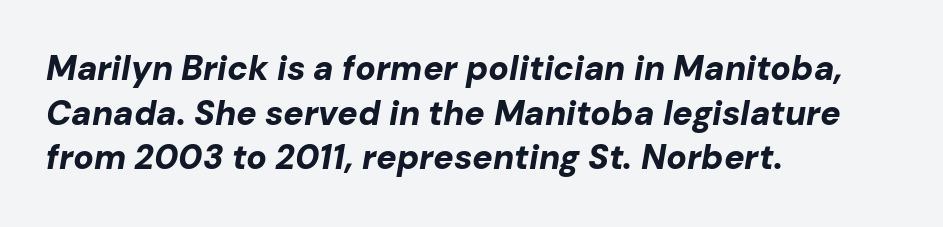
{"italic": "yes", "lean": "right", "slant_degrees": 10, "bold": "yes", "weight": "bold", "width": "normal", "stroke_contrast": "low", "x_height": "medium", "monospaced": "no", "underline": "no", "align": "left", "line_spacing": "normal", "line_spacing_ratio": 1.31, "letter_spacing": "normal", "letter_spacing_em": 0.0, "glyph_px": 34}
